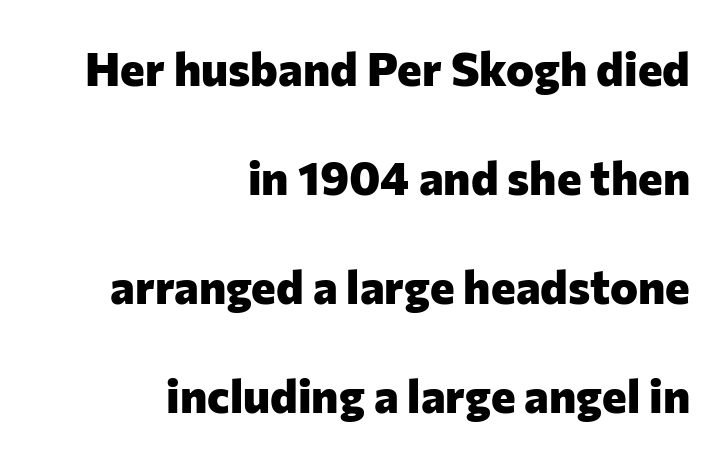
Students, note that the glyphs here touch the page at normal intervals. Serifs: no, the terminals of the letterforms are clean. One glance says open: line gaps are wider than usual. Proportional: the letters do not fall into vertical columns. The space beneath each line is pristine and unruled.
